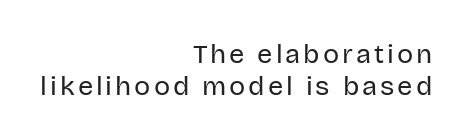
{"italic": "no", "bold": "no", "underline": "no", "align": "right", "line_spacing_ratio": 1.18, "glyph_px": 27}
